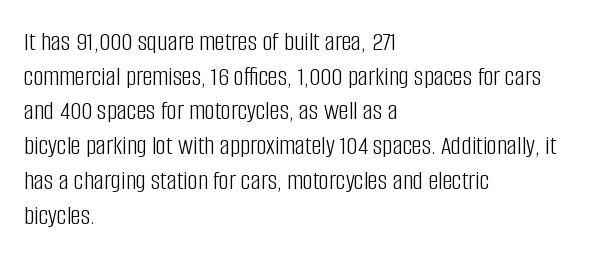
{"serif": "no", "italic": "no", "bold": "no", "weight": "light", "width": "condensed", "stroke_contrast": "low", "x_height": "large", "monospaced": "no", "underline": "no", "align": "left", "line_spacing_ratio": 1.24, "letter_spacing": "normal", "letter_spacing_em": 0.0, "glyph_px": 28}
